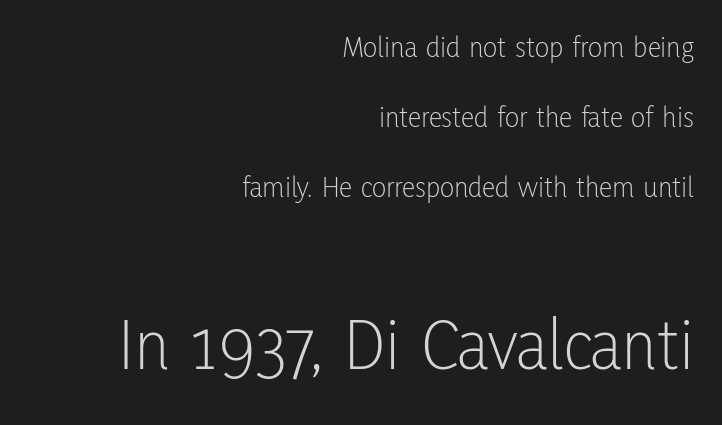
The block of text is sparse from top to bottom, with ample space between rows. Quick note: underline off. Font category for this specimen: sans-serif. These lines are set flush right with a ragged left edge.
